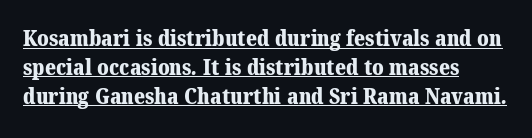
Q: Is the text bold? A: Yes.
Q: Is the text underlined? A: Yes.
Q: How is the paragraph aligned? A: Left-aligned.
Q: Is the spacing between letters normal or unusually wide? A: Normal.
Q: Is the spacing between lines tight, normal or loose? A: Normal.
